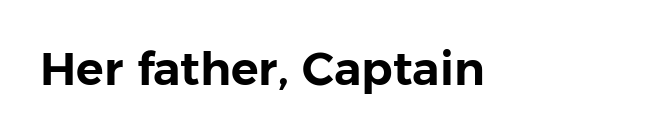
Nope, not italic — everything's standing straight. There is no visible air inserted between adjacent glyphs. A typesetter would label this face a sans. This rendering features lettering with no underline.
